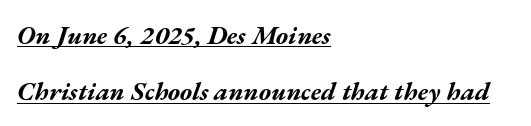
Q: Is the text bold? A: Yes.
Q: Is the text italic (slanted)? A: Yes, it leans right by about 17 degrees.
Q: Is the text underlined? A: Yes.
Q: How is the paragraph aligned? A: Left-aligned.
Q: Is the spacing between letters normal or unusually wide? A: Normal.
Q: Is the spacing between lines tight, normal or loose? A: Loose.
